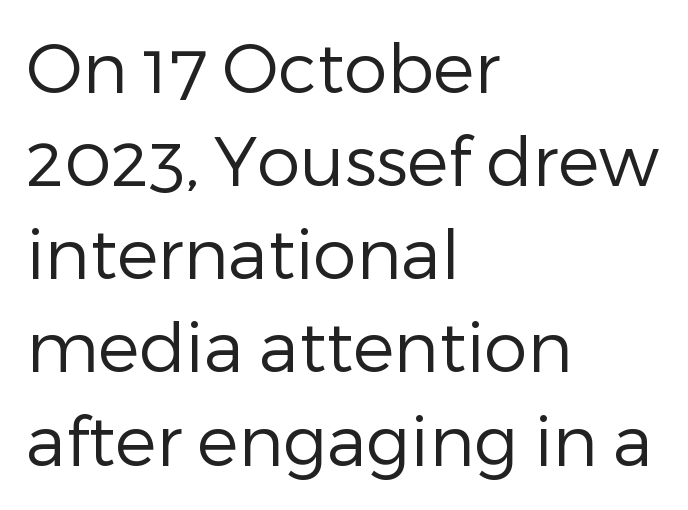
Q: Is the text bold? A: No.
Q: Is the text italic (slanted)? A: No, it is upright.
Q: Is the typeface a serif or a sans-serif typeface? A: Sans-serif.
Q: Is the text underlined? A: No.
Q: How is the paragraph aligned? A: Left-aligned.
Q: Is the spacing between letters normal or unusually wide? A: Normal.
Q: Is the spacing between lines tight, normal or loose? A: Normal.
Q: Width (condensed, normal, or wide)? A: Normal.
Q: Stroke contrast? A: Low.
Q: x-height? A: Medium.
Q: Monospaced? A: No.
